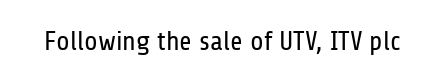
Q: Is the text bold? A: No.
Q: Is the text italic (slanted)? A: No, it is upright.
Q: Is the text underlined? A: No.
Q: Is the spacing between letters normal or unusually wide? A: Normal.
